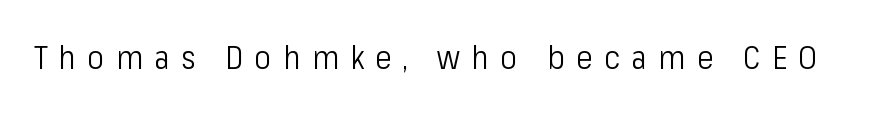
Compared with a typical body face, this is equally light or lighter still. Caption: expanded tracking, letters set apart. The rendering shows plain stroke endings on the letterforms — a sans-serif design. Descender tails drop into unmarked territory. Posture: straight, roman, zero tilt.
